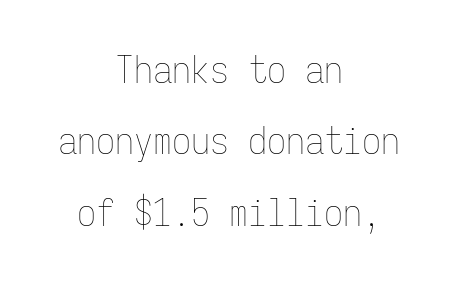
{"italic": "no", "bold": "no", "weight": "thin", "width": "condensed", "stroke_contrast": "low", "x_height": "medium", "monospaced": "yes", "underline": "no", "align": "center", "line_spacing_ratio": 1.88, "letter_spacing": "normal", "letter_spacing_em": 0.0, "glyph_px": 38}
